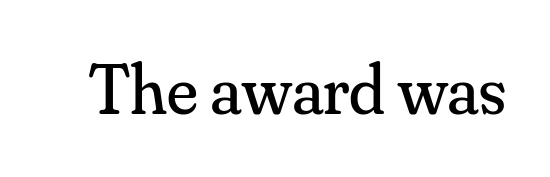
{"serif": "yes", "italic": "no", "bold": "no", "weight": "regular", "width": "normal", "stroke_contrast": "medium", "x_height": "small", "monospaced": "no", "underline": "no", "letter_spacing": "normal", "letter_spacing_em": 0.0, "glyph_px": 71}
